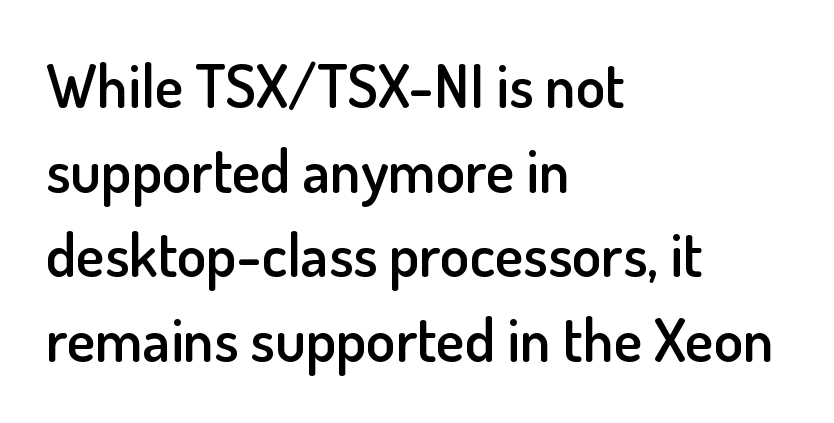
{"serif": "no", "italic": "no", "bold": "semi", "weight": "semibold", "width": "normal", "stroke_contrast": "low", "x_height": "small", "monospaced": "no", "underline": "no", "align": "left", "line_spacing": "normal", "line_spacing_ratio": 1.41, "letter_spacing": "normal", "letter_spacing_em": 0.0, "glyph_px": 60}
